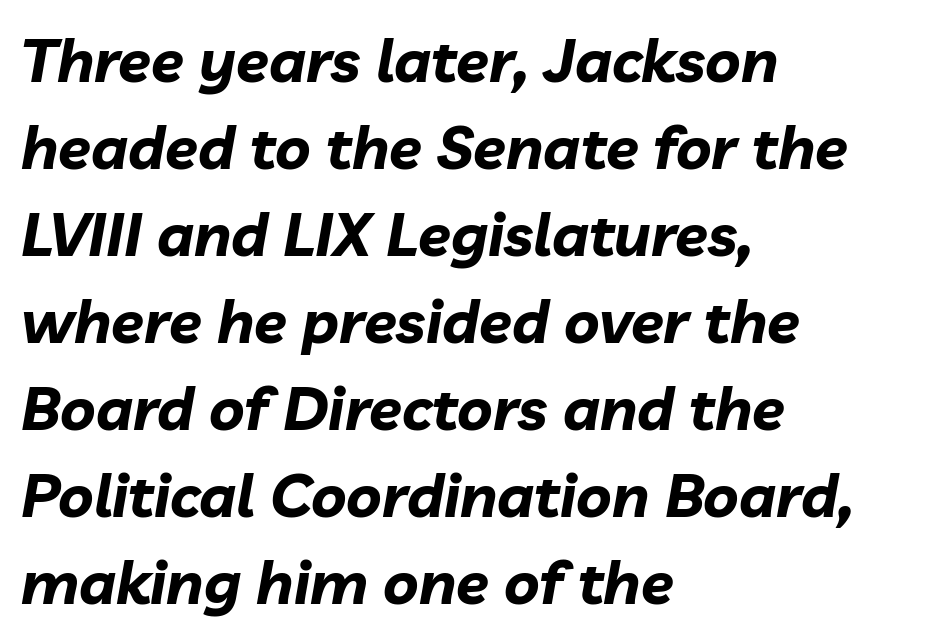
Q: Is the text bold? A: Yes.
Q: Is the text italic (slanted)? A: Yes, it leans right by about 10 degrees.
Q: Is the text underlined? A: No.
Q: How is the paragraph aligned? A: Left-aligned.
Q: Is the spacing between letters normal or unusually wide? A: Normal.
Q: Is the spacing between lines tight, normal or loose? A: Normal.
Q: Width (condensed, normal, or wide)? A: Normal.
Q: Stroke contrast? A: Low.
Q: x-height? A: Medium.
Q: Monospaced? A: No.
